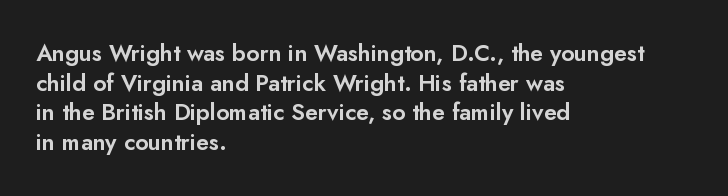
The image shows 23 px text type, upright; set left-aligned, normal line spacing (1.29x), normal letter spacing, not underlined.
